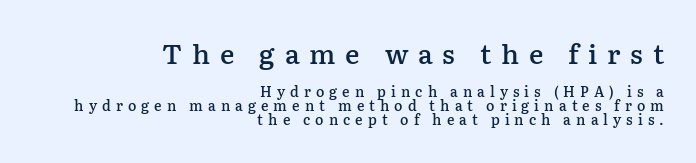
{"italic": "no", "bold": "semi", "underline": "no", "align": "right", "line_spacing": "tight", "line_spacing_ratio": 0.99, "letter_spacing": "wide", "letter_spacing_em": 0.36, "larger_block": "first", "size_ratio": 1.93, "glyph_px": 27}
